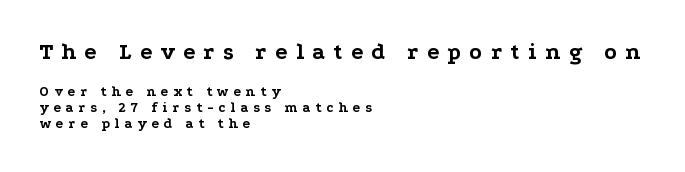
Q: Is the text bold? A: Yes.
Q: Is the text italic (slanted)? A: No, it is upright.
Q: Is the text underlined? A: No.
Q: How is the paragraph aligned? A: Left-aligned.
Q: Is the spacing between letters normal or unusually wide? A: Unusually wide.
Q: Is the spacing between lines tight, normal or loose? A: Tight.
Q: Which block of text is set in a larger size, the first (top) or the second (bottom)? A: The first (top) one.
